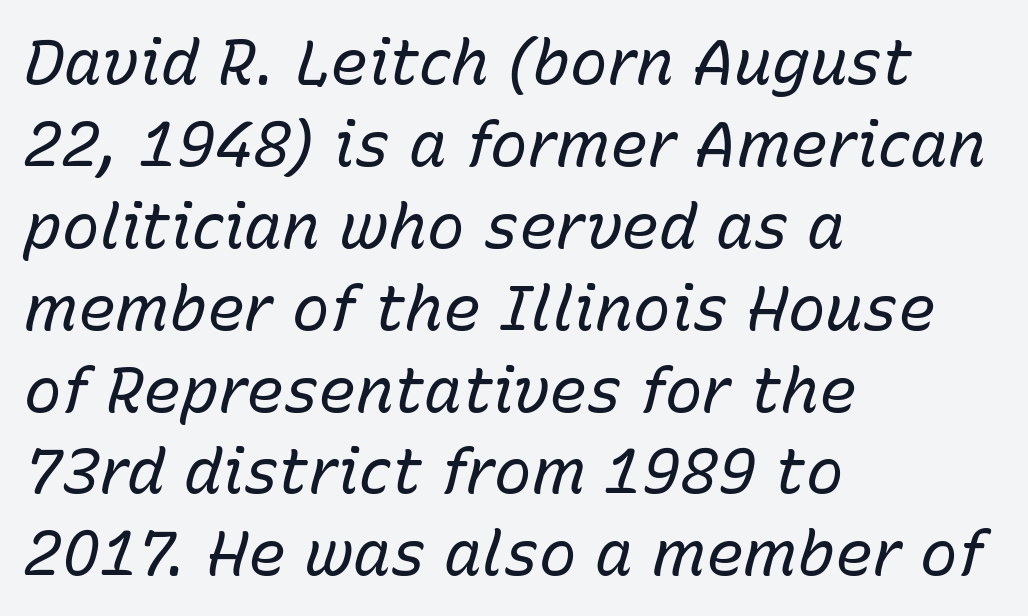
Q: Is the text bold? A: No.
Q: Is the text italic (slanted)? A: Yes, it leans right by about 15 degrees.
Q: Is the text underlined? A: No.
Q: How is the paragraph aligned? A: Left-aligned.
Q: Is the spacing between letters normal or unusually wide? A: Normal.
Q: Is the spacing between lines tight, normal or loose? A: Normal.
Q: Width (condensed, normal, or wide)? A: Normal.
Q: Stroke contrast? A: Low.
Q: x-height? A: Medium.
Q: Monospaced? A: No.
